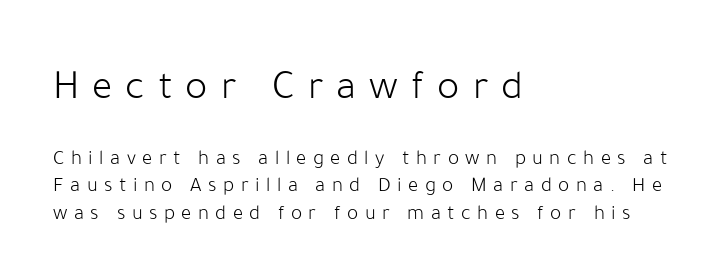
This sample uses expanded letter spacing, leaving extra air between glyphs. The axis of the letterforms is exactly vertical. Examine the stroke ends and you'll find no serifs. Each letter keeps its own natural width here, so spacing adapts to shape. Bare-footed words on every line. Layout note: lines flush left.
